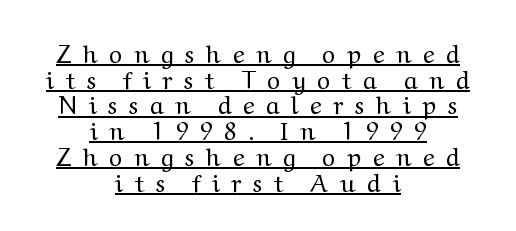
The rendering positions every line midway between the sides. The letterforms stand isolated, each surrounded by extra space. Is the type heavy? It reads as light-to-regular instead. The lettering is marked with a stroke running underneath it. The type sits square on the baseline with zero lean. Interline gaps are noticeably narrow in this sample.
